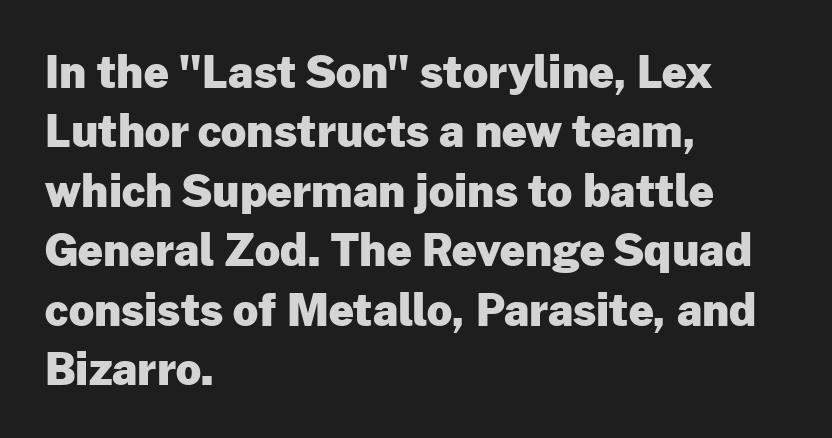
Bare-footed words on every line. The rendering keeps characters at their native spacing. A student would call this left alignment; a typographer would say flush left, rag right. Type style note: lacks serifs.
